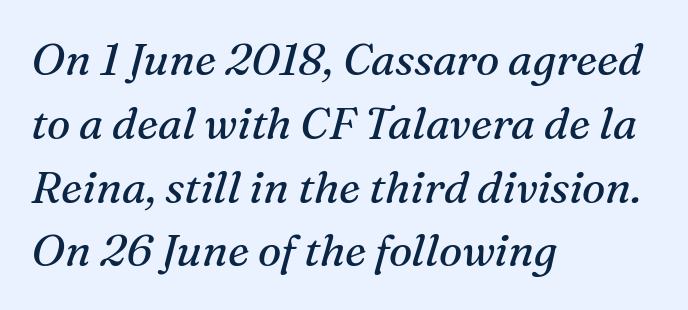
Q: Is the text bold? A: No.
Q: Is the text italic (slanted)? A: Yes, it leans right by about 16 degrees.
Q: Is the typeface a serif or a sans-serif typeface? A: Serif.
Q: Is the text underlined? A: No.
Q: How is the paragraph aligned? A: Left-aligned.
Q: Is the spacing between letters normal or unusually wide? A: Normal.
Q: Is the spacing between lines tight, normal or loose? A: Normal.
Q: Width (condensed, normal, or wide)? A: Normal.
Q: Stroke contrast? A: Medium.
Q: x-height? A: Medium.
Q: Monospaced? A: No.
